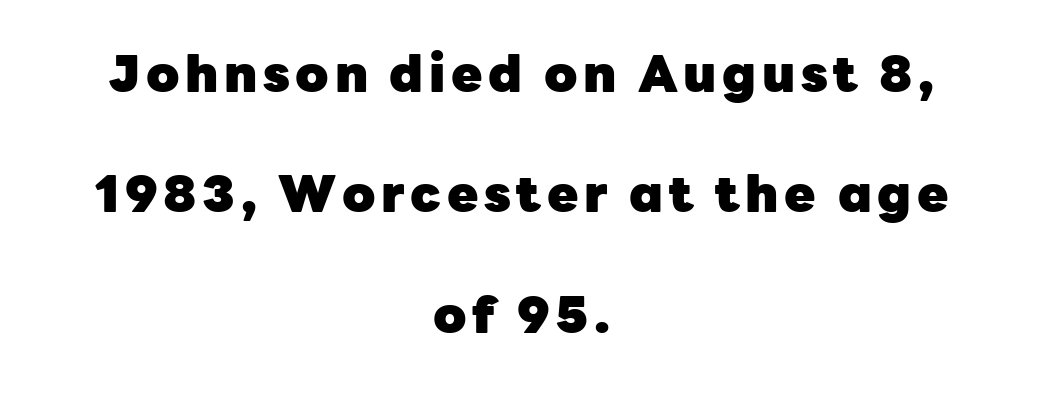
Q: Is the text bold? A: Yes.
Q: Is the text italic (slanted)? A: No, it is upright.
Q: Is the typeface a serif or a sans-serif typeface? A: Sans-serif.
Q: Is the text underlined? A: No.
Q: How is the paragraph aligned? A: Centered.
Q: Is the spacing between lines tight, normal or loose? A: Loose.
Q: Width (condensed, normal, or wide)? A: Normal.
Q: Stroke contrast? A: Low.
Q: x-height? A: Medium.
Q: Monospaced? A: No.
